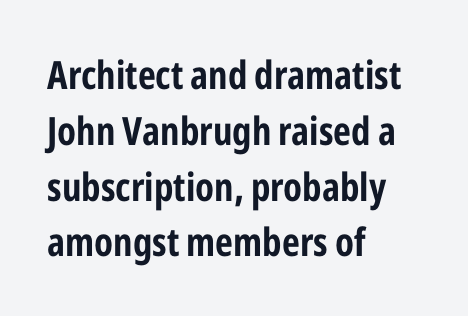
{"serif": "no", "italic": "no", "bold": "yes", "weight": "bold", "width": "condensed", "stroke_contrast": "low", "x_height": "medium", "monospaced": "no", "underline": "no", "align": "left", "line_spacing": "normal", "line_spacing_ratio": 1.43, "letter_spacing": "normal", "letter_spacing_em": 0.0, "glyph_px": 39}
